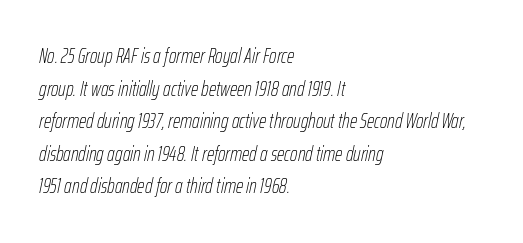
The horizontal fit of the characters is conventional and even. Every row of glyphs begins at an identical x-position on the left. You can tell it's italic because the verticals aren't actually vertical. Weight class: somewhere from thin through regular. The rows are spaced the way most documents space them.
